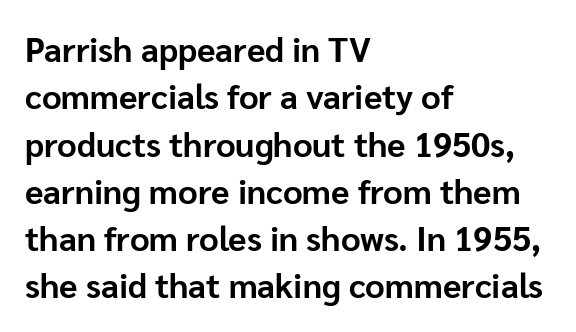
Q: Is the text bold? A: Yes.
Q: Is the text italic (slanted)? A: No, it is upright.
Q: Is the typeface a serif or a sans-serif typeface? A: Sans-serif.
Q: Is the text underlined? A: No.
Q: How is the paragraph aligned? A: Left-aligned.
Q: Is the spacing between letters normal or unusually wide? A: Normal.
Q: Is the spacing between lines tight, normal or loose? A: Normal.
Q: Width (condensed, normal, or wide)? A: Normal.
Q: Stroke contrast? A: Low.
Q: x-height? A: Medium.
Q: Monospaced? A: No.
